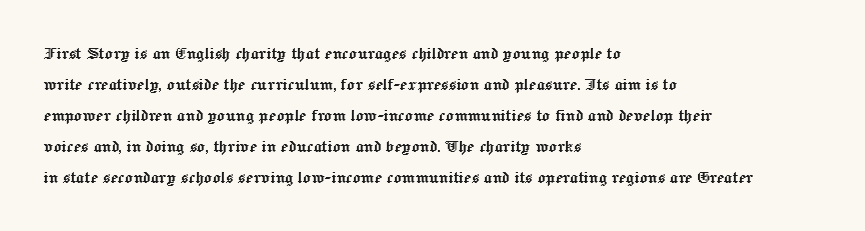
The image shows 20 px text type, upright; set left-aligned, normal line spacing (1.55x), normal letter spacing, not underlined.
